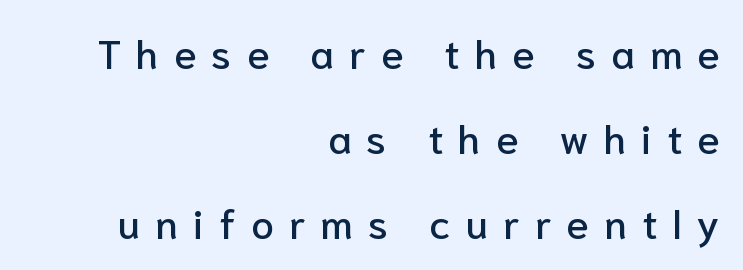
{"serif": "no", "italic": "no", "width": "normal", "stroke_contrast": "low", "x_height": "medium", "monospaced": "no", "underline": "no", "align": "right", "line_spacing": "loose", "line_spacing_ratio": 2.07, "letter_spacing": "wide", "letter_spacing_em": 0.37, "glyph_px": 41}
